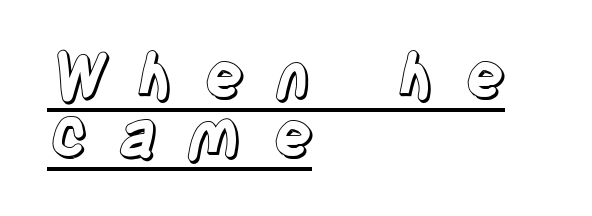
Q: Is the text italic (slanted)? A: Yes.
Q: Is the text underlined? A: Yes.
Q: How is the paragraph aligned? A: Left-aligned.
Q: Is the spacing between letters normal or unusually wide? A: Unusually wide.
Q: Is the spacing between lines tight, normal or loose? A: Tight.
Q: Width (condensed, normal, or wide)? A: Condensed.
Q: x-height? A: Large.
Q: Monospaced? A: No.
